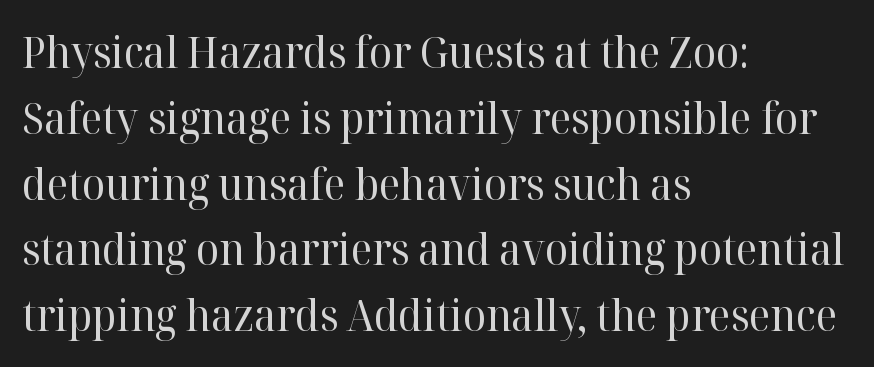
{"serif": "yes", "italic": "no", "bold": "no", "weight": "regular", "width": "normal", "stroke_contrast": "high", "x_height": "medium", "monospaced": "no", "underline": "no", "align": "left", "line_spacing": "normal", "line_spacing_ratio": 1.53, "letter_spacing": "normal", "letter_spacing_em": 0.0, "glyph_px": 43}
